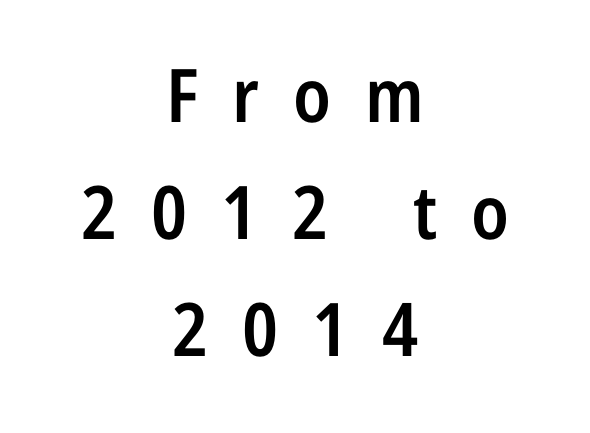
Is there any slant? The stems are plumb. The rag falls on both sides of this text block equally. Varying glyph widths throughout — classic text-font behaviour. This sample uses expanded letter spacing, leaving extra air between glyphs. The characters display no serif detailing; their extremities are plain. This is the in-between weight designers call semibold or demi.
